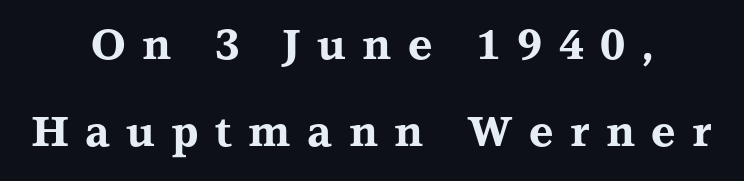
{"serif": "yes", "italic": "no", "bold": "yes", "weight": "bold", "width": "wide", "stroke_contrast": "medium", "x_height": "medium", "monospaced": "no", "underline": "no", "align": "center", "line_spacing": "loose", "line_spacing_ratio": 2.08, "letter_spacing": "wide", "letter_spacing_em": 0.39, "glyph_px": 42}
